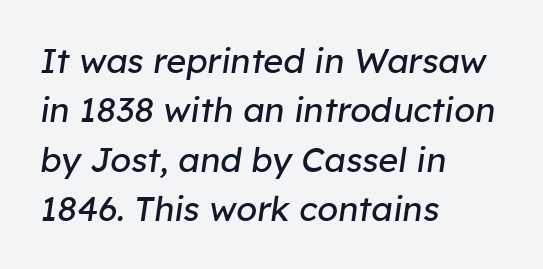
Q: Is the text bold? A: No.
Q: Is the text italic (slanted)? A: Yes, it leans right by about 8 degrees.
Q: Is the text underlined? A: No.
Q: How is the paragraph aligned? A: Left-aligned.
Q: Is the spacing between letters normal or unusually wide? A: Normal.
Q: Is the spacing between lines tight, normal or loose? A: Normal.
Q: Width (condensed, normal, or wide)? A: Normal.
Q: Stroke contrast? A: Low.
Q: x-height? A: Medium.
Q: Monospaced? A: No.
